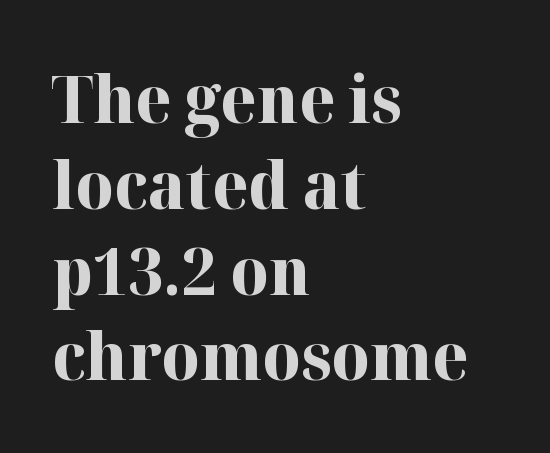
{"serif": "yes", "italic": "no", "bold": "yes", "weight": "bold", "width": "normal", "stroke_contrast": "high", "x_height": "medium", "monospaced": "no", "underline": "no", "align": "left", "line_spacing": "normal", "line_spacing_ratio": 1.3, "letter_spacing": "normal", "letter_spacing_em": 0.0, "glyph_px": 66}
